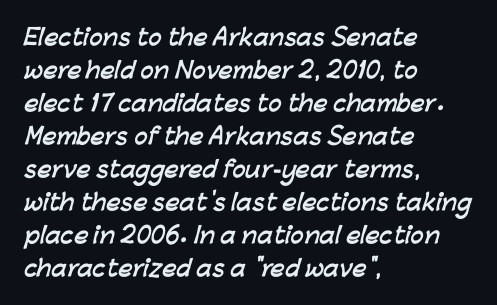
The words here are not underlined. The gaps between neighbouring characters are ordinary and unremarkable. The strokes are fattened all the way to bold. Summary of vertical rhythm: regular, with standard interline spacing. The paragraph has a hard left edge and a soft right edge.
